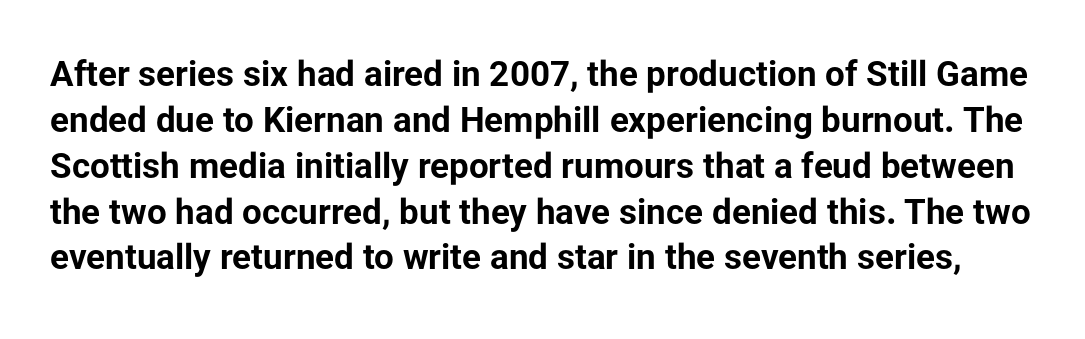
Q: Is the text bold? A: Yes.
Q: Is the text italic (slanted)? A: No, it is upright.
Q: Is the typeface a serif or a sans-serif typeface? A: Sans-serif.
Q: Is the text underlined? A: No.
Q: Is the spacing between letters normal or unusually wide? A: Normal.
Q: Is the spacing between lines tight, normal or loose? A: Normal.
Q: Width (condensed, normal, or wide)? A: Normal.
Q: Stroke contrast? A: Low.
Q: x-height? A: Medium.
Q: Monospaced? A: No.
